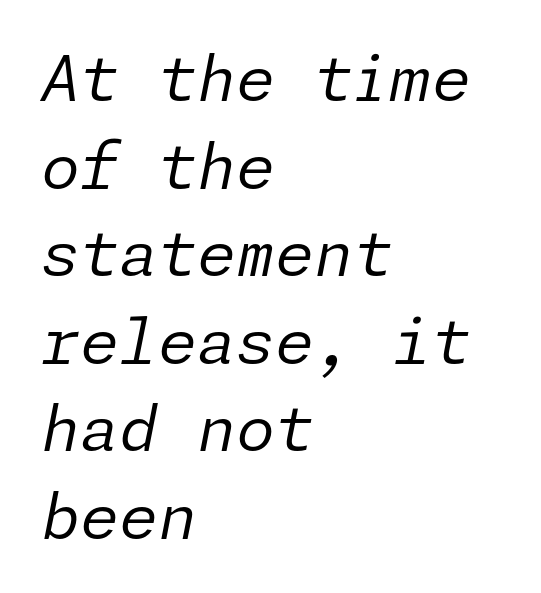
{"italic": "yes", "lean": "right", "slant_degrees": 11, "bold": "no", "weight": "regular", "width": "normal", "stroke_contrast": "low", "x_height": "medium", "underline": "no", "align": "left", "line_spacing": "normal", "line_spacing_ratio": 1.39, "letter_spacing": "normal", "letter_spacing_em": 0.0, "glyph_px": 63}
